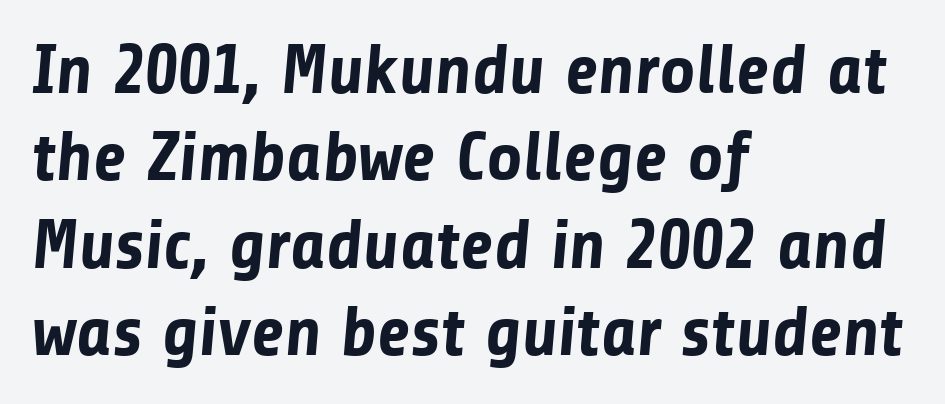
Q: Is the text bold? A: Yes.
Q: Is the typeface a serif or a sans-serif typeface? A: Sans-serif.
Q: Is the text underlined? A: No.
Q: How is the paragraph aligned? A: Left-aligned.
Q: Is the spacing between letters normal or unusually wide? A: Normal.
Q: Is the spacing between lines tight, normal or loose? A: Normal.
Q: Width (condensed, normal, or wide)? A: Normal.
Q: Stroke contrast? A: Low.
Q: x-height? A: Medium.
Q: Monospaced? A: No.
